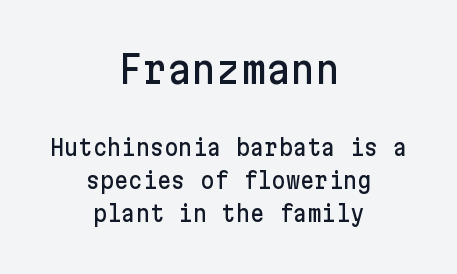
The earlier block is typeset at a bigger size than the later block. The line texture is even and compact thanks to regular tracking. Type without underlining. In terms of posture, this sample is upright. In terms of leading, this rendering sits right in the middle. Stroke terminals: plain, sans-serif.
